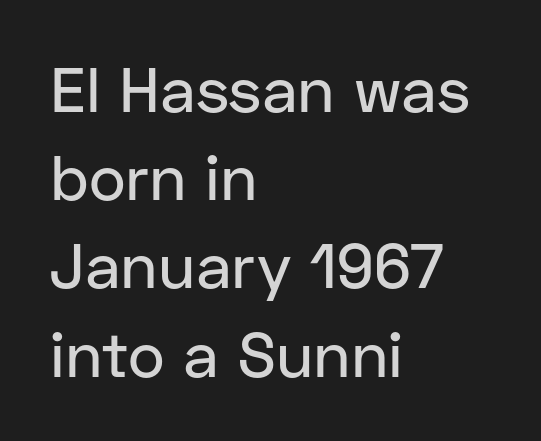
{"serif": "no", "italic": "no", "width": "normal", "stroke_contrast": "low", "x_height": "medium", "monospaced": "no", "underline": "no", "align": "left", "line_spacing": "normal", "line_spacing_ratio": 1.4, "letter_spacing": "normal", "letter_spacing_em": 0.0, "glyph_px": 63}
